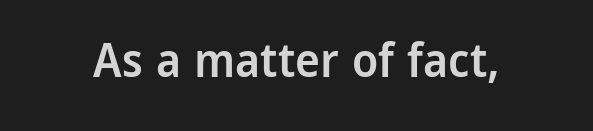
The image shows 47 px semibold sans-serif type, upright; set normal letter spacing, not underlined; low stroke contrast and a medium x-height.
